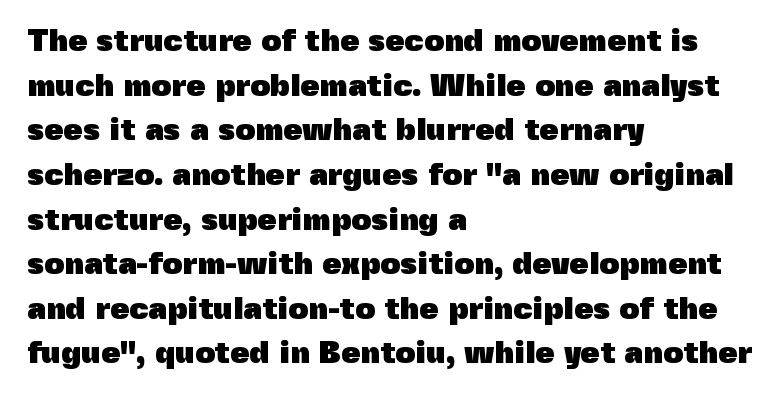
{"serif": "no", "italic": "no", "bold": "yes", "weight": "heavy", "width": "normal", "x_height": "medium", "monospaced": "no", "underline": "no", "align": "left", "line_spacing": "normal", "line_spacing_ratio": 1.44, "letter_spacing": "normal", "letter_spacing_em": 0.0, "glyph_px": 31}
